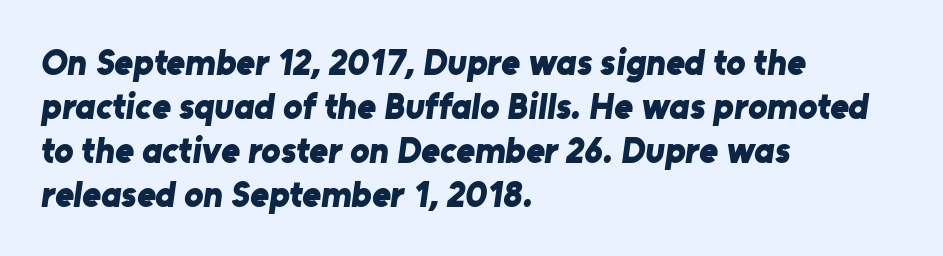
Note the varied advance widths — an 'i' is clearly narrower than an 'm'. Glyph-to-glyph distance matches everyday printed text. Chunky letters — that's bold for sure. The specimen omits any rule beneath the text block's lines.
